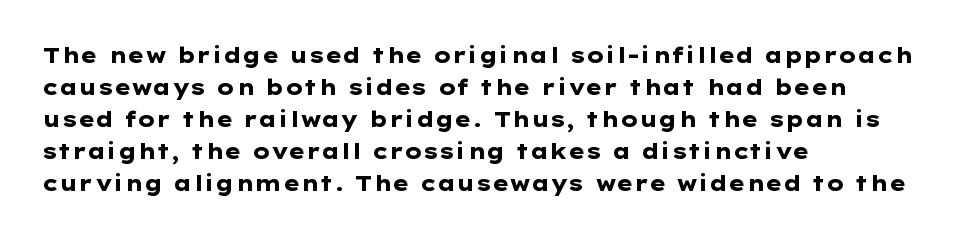
The type sits square on the baseline with zero lean. Summary of weight: heavy, a full bold. Interline gaps are of average width in this sample. The type is set solid horizontally, with unmodified tracking. Underline: absent.
